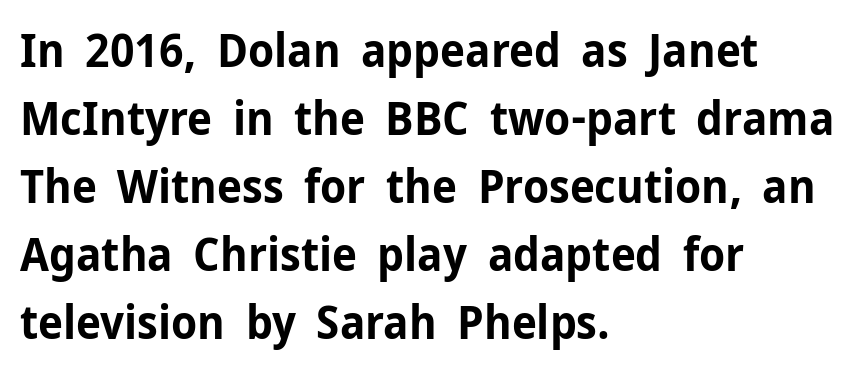
{"serif": "no", "italic": "no", "bold": "yes", "weight": "bold", "width": "normal", "stroke_contrast": "low", "x_height": "medium", "monospaced": "no", "underline": "no", "align": "left", "line_spacing": "normal", "line_spacing_ratio": 1.48, "letter_spacing": "normal", "letter_spacing_em": 0.0, "glyph_px": 46}
